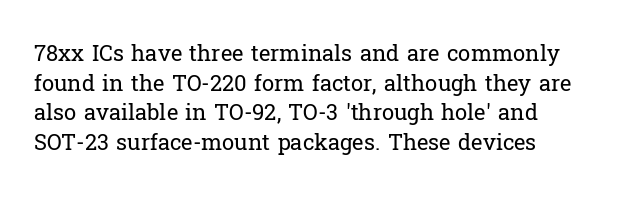
Q: Is the text bold? A: No.
Q: Is the text italic (slanted)? A: No, it is upright.
Q: Is the text underlined? A: No.
Q: How is the paragraph aligned? A: Left-aligned.
Q: Is the spacing between letters normal or unusually wide? A: Normal.
Q: Is the spacing between lines tight, normal or loose? A: Normal.
